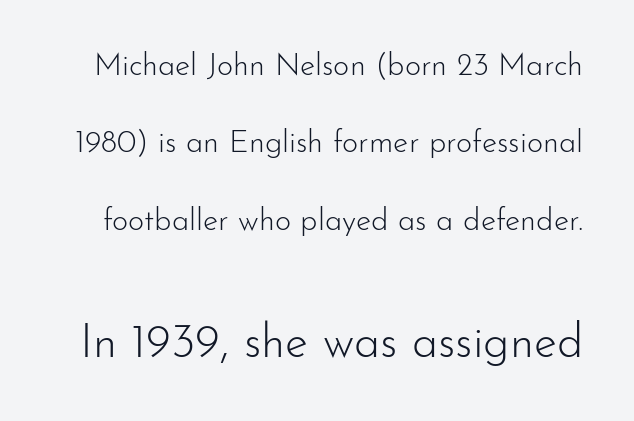
Q: Is the text bold? A: No.
Q: Is the text italic (slanted)? A: No, it is upright.
Q: Is the typeface a serif or a sans-serif typeface? A: Sans-serif.
Q: Is the text underlined? A: No.
Q: Is the spacing between letters normal or unusually wide? A: Normal.
Q: Is the spacing between lines tight, normal or loose? A: Loose.
Q: Which block of text is set in a larger size, the first (top) or the second (bottom)? A: The second (bottom) one.
Q: Width (condensed, normal, or wide)? A: Normal.
Q: Stroke contrast? A: Low.
Q: x-height? A: Small.
Q: Monospaced? A: No.
